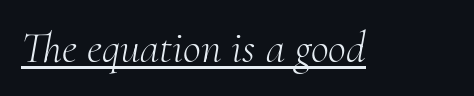
Q: Is the text bold? A: No.
Q: Is the text italic (slanted)? A: Yes, it leans right by about 10 degrees.
Q: Is the typeface a serif or a sans-serif typeface? A: Serif.
Q: Is the text underlined? A: Yes.
Q: Is the spacing between letters normal or unusually wide? A: Normal.
Q: Width (condensed, normal, or wide)? A: Normal.
Q: Stroke contrast? A: Medium.
Q: x-height? A: Small.
Q: Monospaced? A: No.
